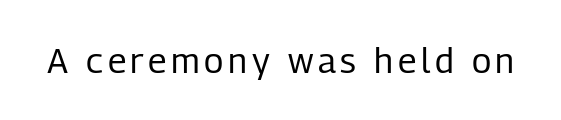
{"serif": "no", "italic": "no", "bold": "no", "weight": "regular", "width": "condensed", "stroke_contrast": "low", "x_height": "medium", "monospaced": "no", "underline": "no", "glyph_px": 35}
